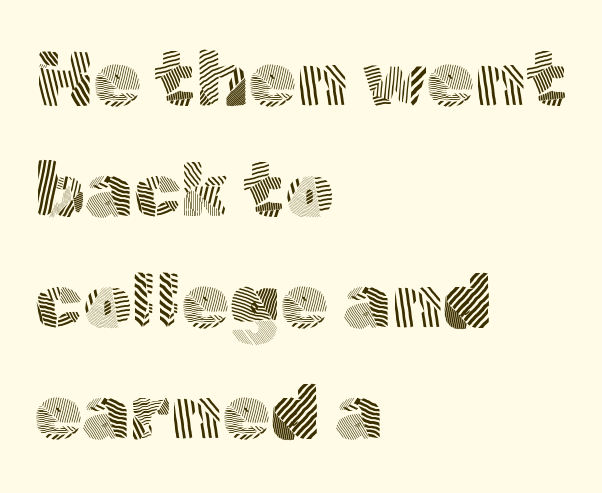
The paragraph has a hard left edge and a soft right edge. Does the leading feel generous? No, just average. Tracking value appears to be zero — textbook default spacing. When letters stand straight like this, we call the style roman or upright. The letters carry no serifs — their stems end cleanly without finishing strokes. Any mark beneath the type? The region is blank.
